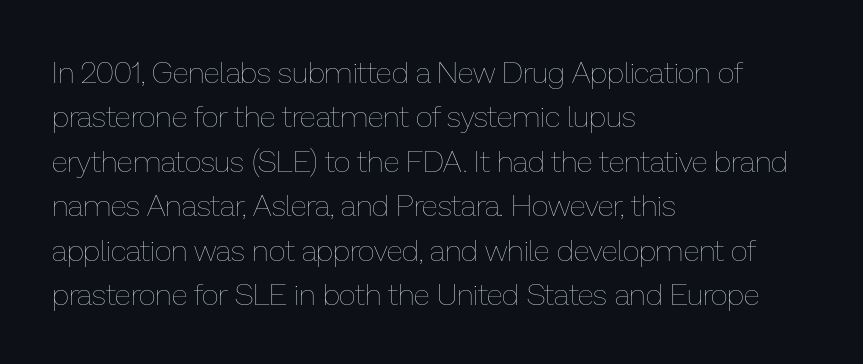
Q: Is the text bold? A: No.
Q: Is the text italic (slanted)? A: No, it is upright.
Q: Is the text underlined? A: No.
Q: How is the paragraph aligned? A: Left-aligned.
Q: Is the spacing between letters normal or unusually wide? A: Normal.
Q: Is the spacing between lines tight, normal or loose? A: Normal.
Q: Width (condensed, normal, or wide)? A: Normal.
Q: Stroke contrast? A: Low.
Q: x-height? A: Medium.
Q: Monospaced? A: No.
